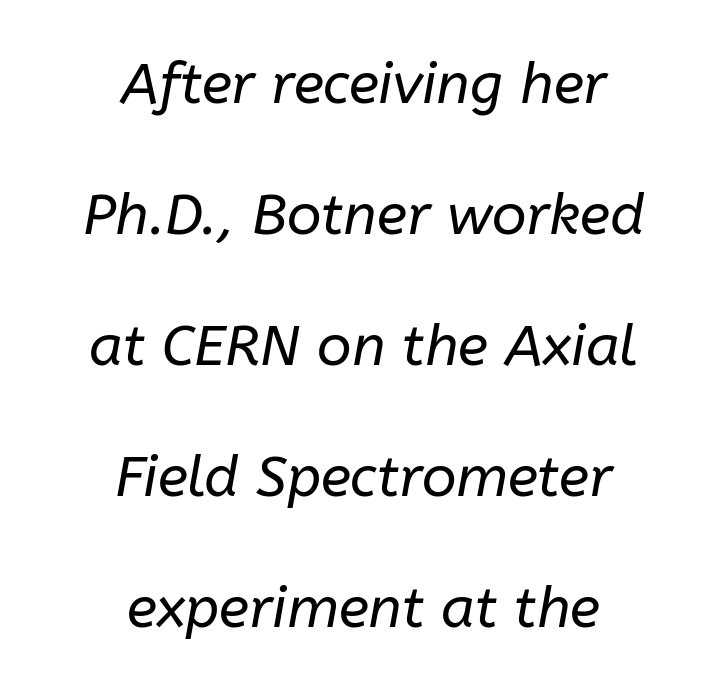
Q: Is the text bold? A: No.
Q: Is the text italic (slanted)? A: Yes, it leans right by about 10 degrees.
Q: Is the text underlined? A: No.
Q: How is the paragraph aligned? A: Centered.
Q: Is the spacing between letters normal or unusually wide? A: Normal.
Q: Is the spacing between lines tight, normal or loose? A: Loose.
Q: Width (condensed, normal, or wide)? A: Normal.
Q: Stroke contrast? A: Low.
Q: x-height? A: Medium.
Q: Monospaced? A: No.
